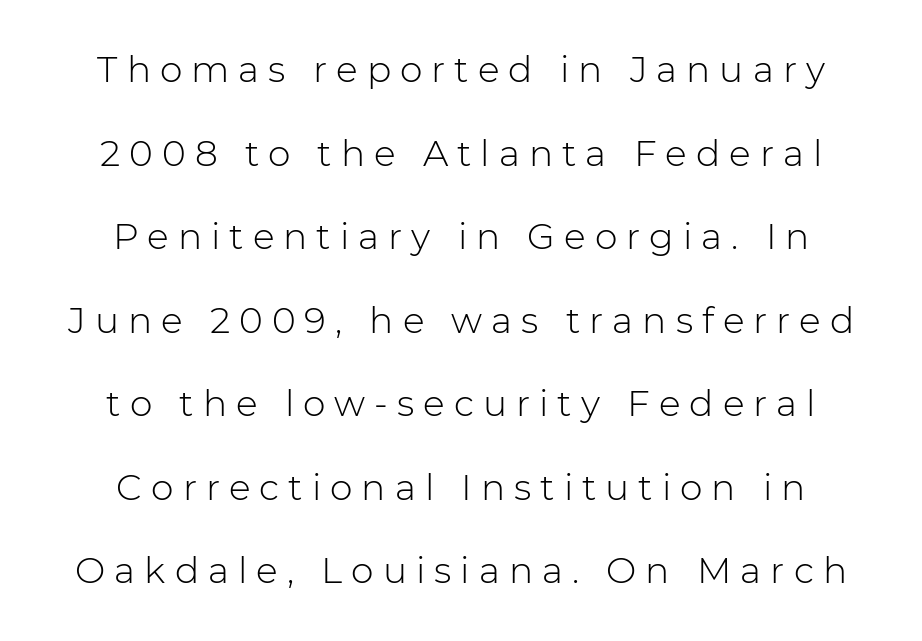
{"serif": "no", "italic": "no", "bold": "no", "weight": "light", "width": "normal", "stroke_contrast": "low", "x_height": "medium", "monospaced": "no", "underline": "no", "align": "center", "line_spacing": "loose", "line_spacing_ratio": 2.32, "letter_spacing": "wide", "letter_spacing_em": 0.25, "glyph_px": 36}
